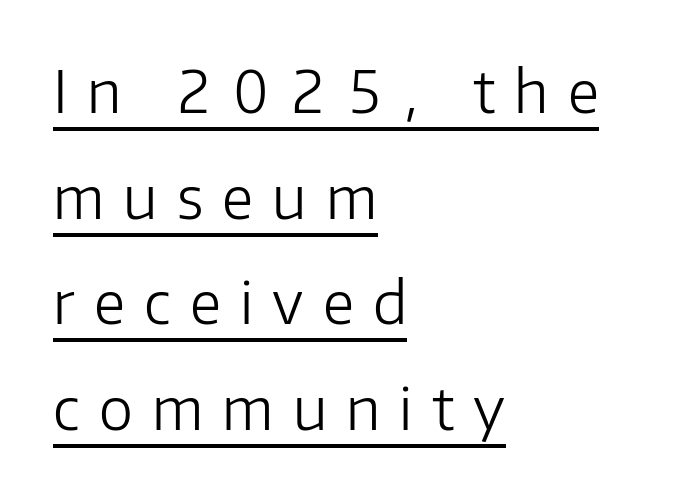
Q: Is the text bold? A: No.
Q: Is the text italic (slanted)? A: No, it is upright.
Q: Is the typeface a serif or a sans-serif typeface? A: Sans-serif.
Q: Is the text underlined? A: Yes.
Q: How is the paragraph aligned? A: Left-aligned.
Q: Is the spacing between letters normal or unusually wide? A: Unusually wide.
Q: Width (condensed, normal, or wide)? A: Normal.
Q: Stroke contrast? A: Low.
Q: x-height? A: Medium.
Q: Monospaced? A: No.
